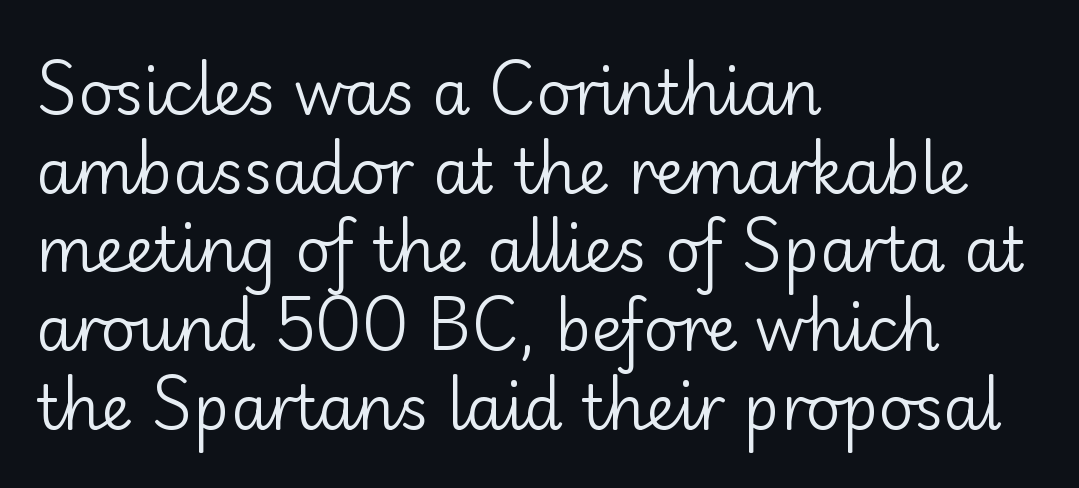
{"serif": "no", "italic": "no", "bold": "no", "weight": "regular", "width": "normal", "stroke_contrast": "low", "x_height": "small", "monospaced": "no", "underline": "no", "align": "left", "line_spacing": "normal", "line_spacing_ratio": 1.29, "letter_spacing": "normal", "letter_spacing_em": 0.0, "glyph_px": 61}
